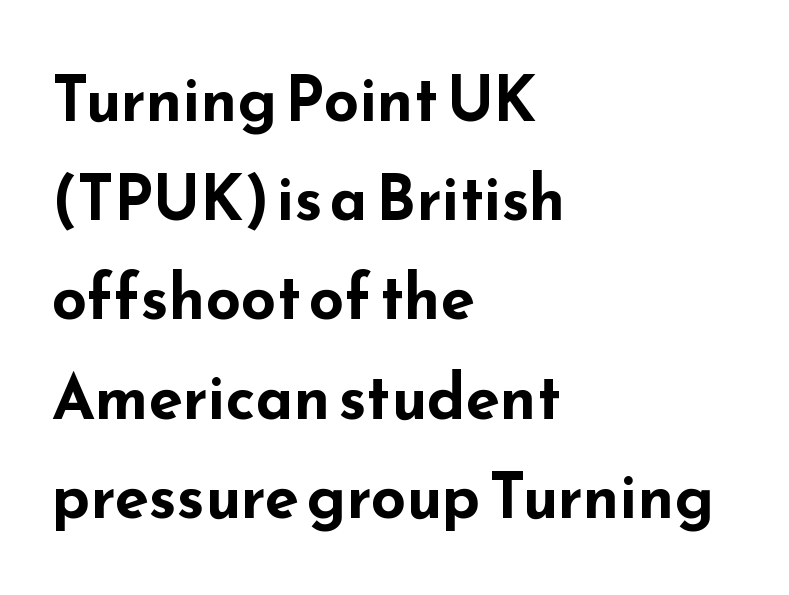
The image shows 62 px bold, wide sans-serif type, upright; set left-aligned, normal line spacing (1.6x), normal letter spacing, not underlined; low stroke contrast and a small x-height.
